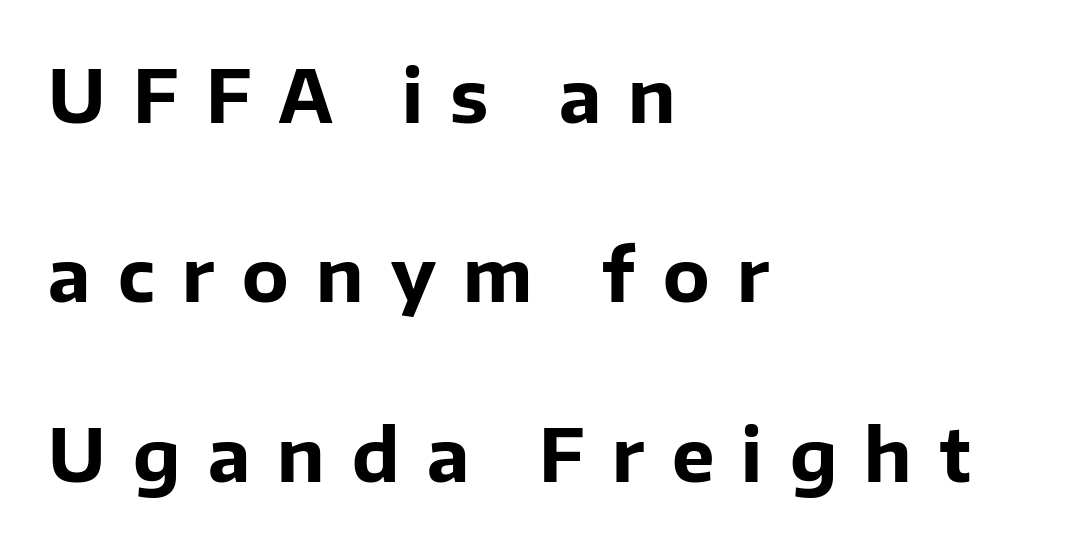
The image shows 72 px bold sans-serif type, upright; set left-aligned, loose line spacing (2.49x), unusually wide letter spacing (+0.38 em), not underlined; low stroke contrast and a medium x-height.
